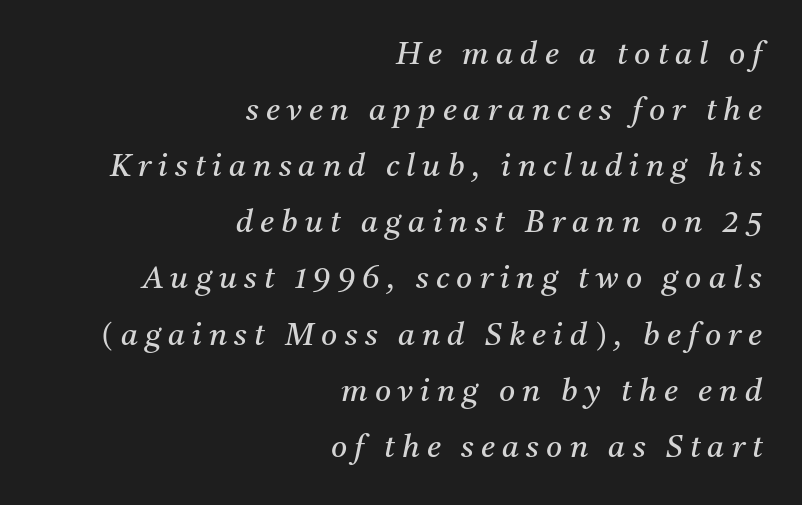
{"serif": "yes", "italic": "yes", "lean": "right", "slant_degrees": 11, "bold": "no", "weight": "regular", "width": "normal", "stroke_contrast": "medium", "x_height": "medium", "monospaced": "no", "underline": "no", "align": "right", "line_spacing_ratio": 1.81, "letter_spacing": "wide", "letter_spacing_em": 0.23, "glyph_px": 31}
